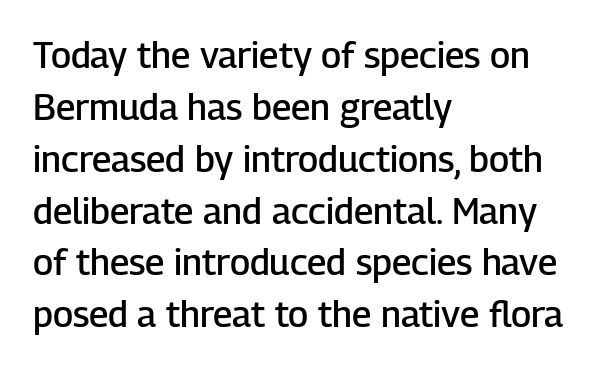
The image shows 36 px semibold sans-serif type, upright; set left-aligned, normal line spacing (1.44x), normal letter spacing, not underlined; low stroke contrast and a medium x-height.
